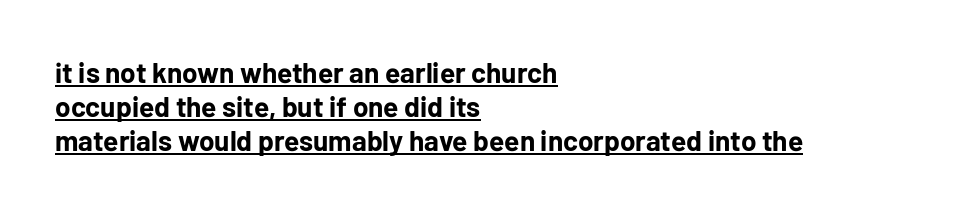
The image shows 28 px bold sans-serif type, upright; set left-aligned, line spacing 1.22x, normal letter spacing, underlined; low stroke contrast and a medium x-height.
